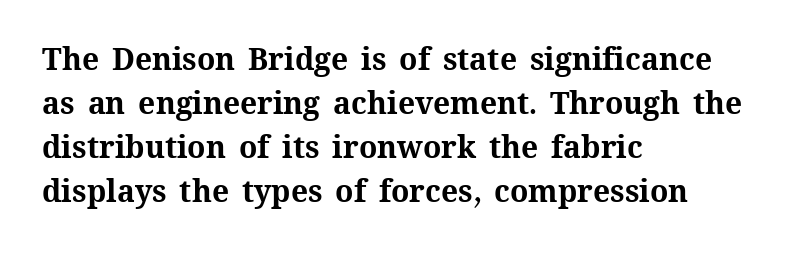
The rendering uses a moderate line-height, typical for paragraphs. This sample has the flowing, uneven cadence of proportional lettering. Notice how the stems are strictly vertical — no italics here. The foot of each line stays bare and open. Casual observation: everything's shoved over to the left.
